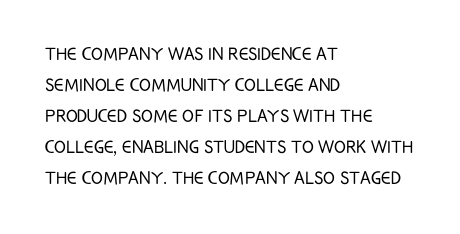
The image shows 22 px text type, upright; set left-aligned, normal line spacing (1.41x), normal letter spacing, not underlined.
